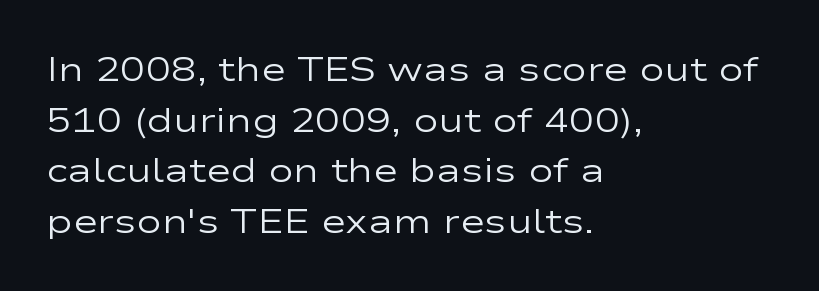
The image shows 34 px regular-weight, wide sans-serif type, upright; set left-aligned, normal line spacing (1.49x), normal letter spacing, not underlined; low stroke contrast and a medium x-height.
